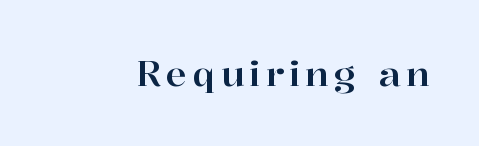
The passage shown is not underscored anywhere. Every character sits straight up, as roman type does. Look at the bottom of the vertical strokes: they flare into serifs here. Note the varied advance widths — an 'i' is clearly narrower than an 'm'.
